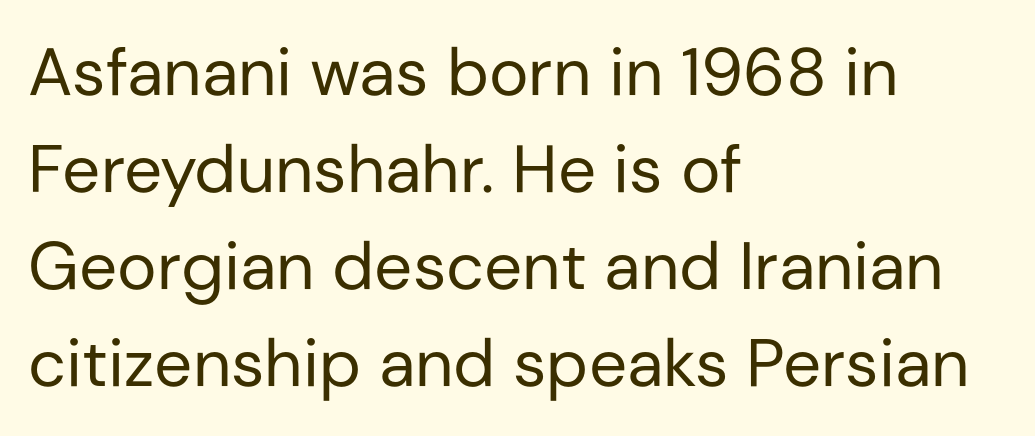
{"serif": "no", "italic": "no", "bold": "no", "weight": "regular", "width": "normal", "stroke_contrast": "low", "x_height": "medium", "monospaced": "no", "underline": "no", "align": "left", "line_spacing": "normal", "line_spacing_ratio": 1.45, "letter_spacing": "normal", "letter_spacing_em": 0.0, "glyph_px": 67}
